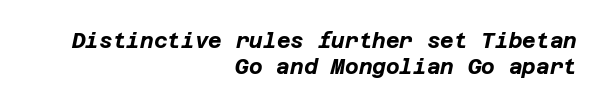
The image shows 21 px bold type, italic (leaning right); set right-aligned, normal line spacing (1.25x), normal letter spacing, not underlined.
